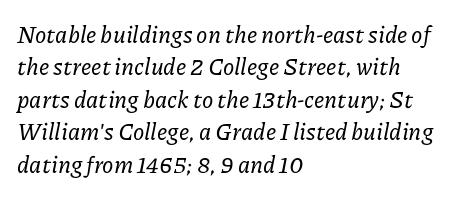
The image shows 23 px text type, italic (leaning right); set left-aligned, normal line spacing (1.41x), normal letter spacing, not underlined.
